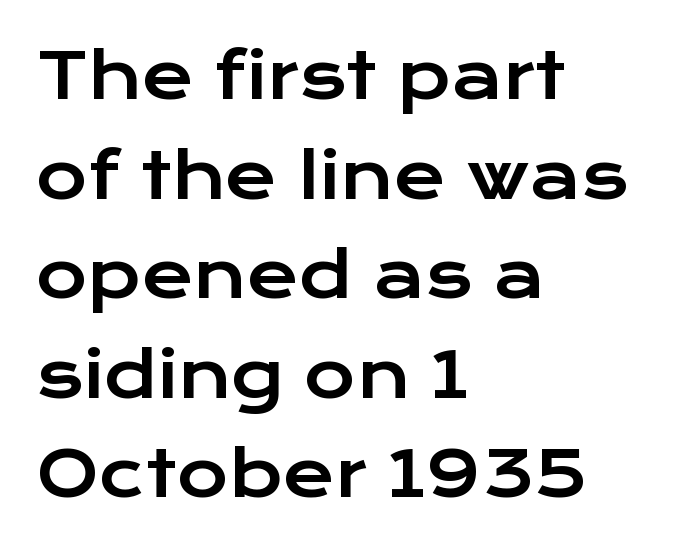
The image shows 63 px wide sans-serif type, upright; set left-aligned, normal line spacing (1.58x), normal letter spacing, not underlined; low stroke contrast and a medium x-height.
